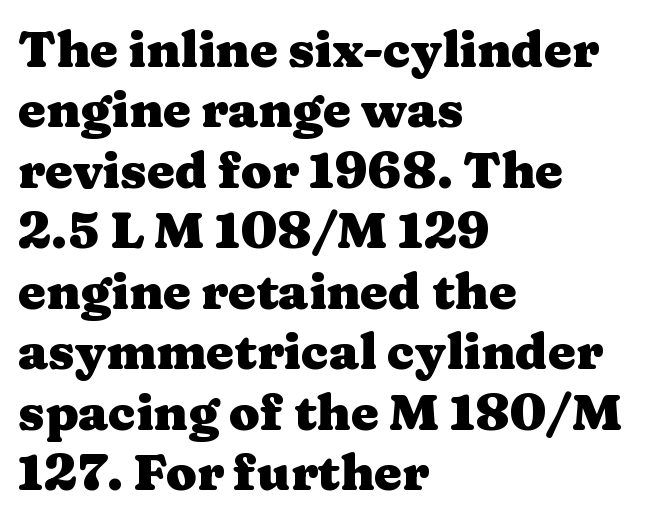
{"serif": "yes", "italic": "no", "bold": "yes", "weight": "heavy", "width": "wide", "stroke_contrast": "medium", "x_height": "medium", "monospaced": "no", "underline": "no", "align": "left", "line_spacing_ratio": 1.21, "letter_spacing": "normal", "letter_spacing_em": 0.0, "glyph_px": 50}
